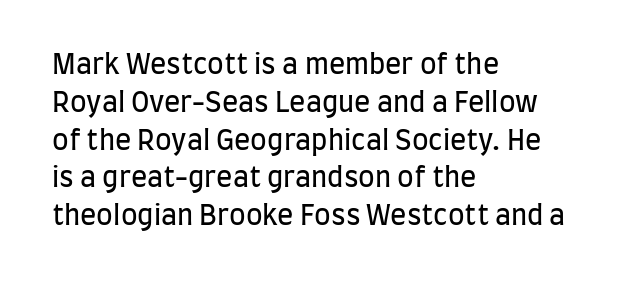
Short note: letters normally spaced. These lines are set flush left with a ragged right edge. The passage shown is not bold in any degree. Rows of type keep a routine distance in the vertical direction. This is the regular roman posture of the typeface.
